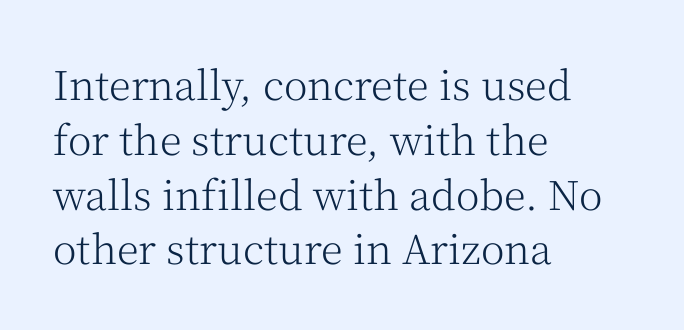
The image shows 40 px light serif type, upright; set left-aligned, normal line spacing (1.37x), normal letter spacing, not underlined; medium stroke contrast and a medium x-height.
